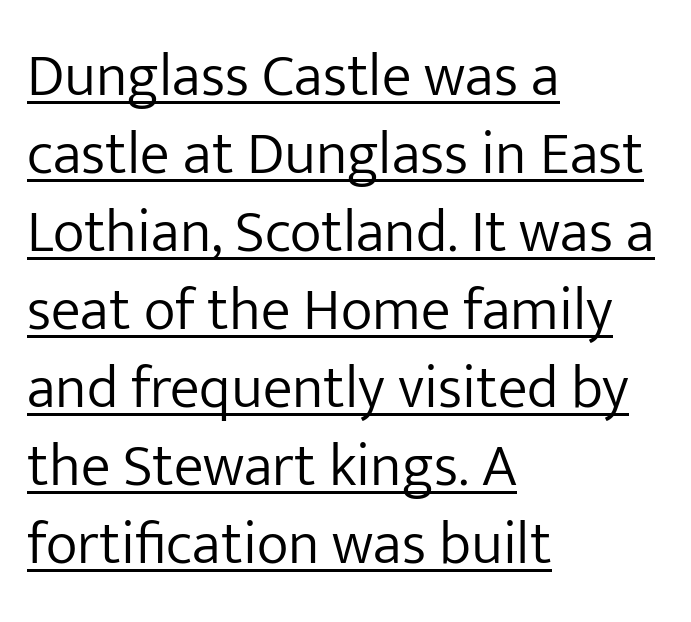
Q: Is the text bold? A: No.
Q: Is the text italic (slanted)? A: No, it is upright.
Q: Is the typeface a serif or a sans-serif typeface? A: Sans-serif.
Q: Is the text underlined? A: Yes.
Q: How is the paragraph aligned? A: Left-aligned.
Q: Is the spacing between letters normal or unusually wide? A: Normal.
Q: Is the spacing between lines tight, normal or loose? A: Normal.
Q: Width (condensed, normal, or wide)? A: Normal.
Q: Stroke contrast? A: Low.
Q: x-height? A: Medium.
Q: Monospaced? A: No.
